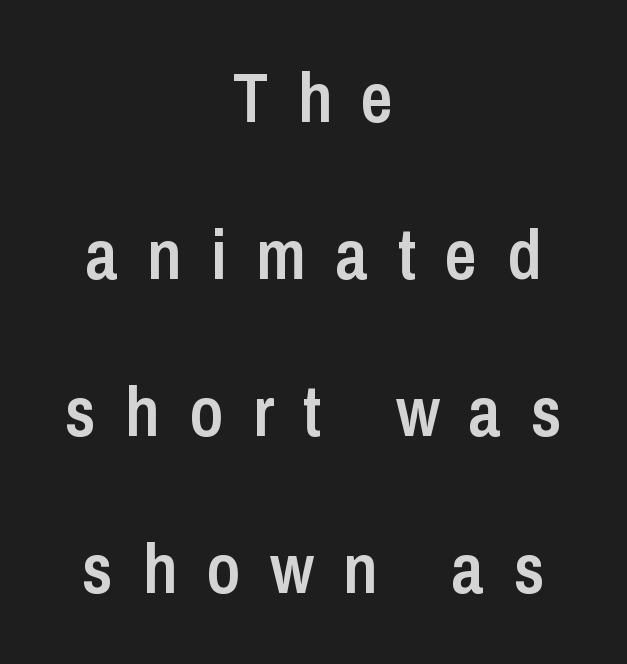
{"serif": "no", "italic": "no", "bold": "semi", "weight": "semibold", "width": "condensed", "stroke_contrast": "low", "x_height": "medium", "monospaced": "no", "underline": "no", "align": "center", "line_spacing": "loose", "line_spacing_ratio": 2.21, "letter_spacing": "wide", "letter_spacing_em": 0.41, "glyph_px": 71}
